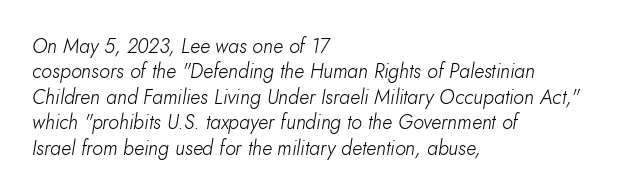
Has an underline been added? It has not. The ragged edge is on the right, which tells us the setting is flush left. This is oblique type, the kind used for emphasis or titles. Characters follow at the spacing the type designer built in. The rendering uses a moderate line-height, typical for paragraphs. Compared with a typical body face, this is equally light or lighter still.
